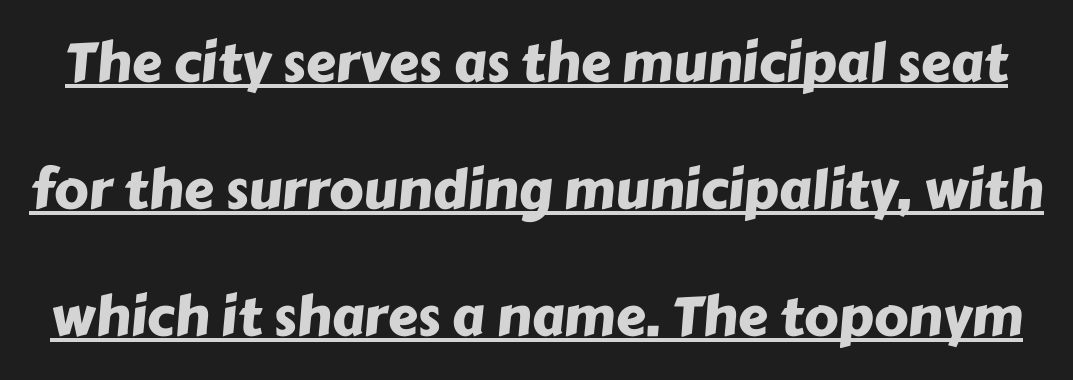
Glyph-to-glyph distance matches everyday printed text. The vertical gap from one line to the next is large. Underlining? Definitely there. The rendering uses natural spacing where letterforms have individual widths. This sample uses a sans-serif face.
